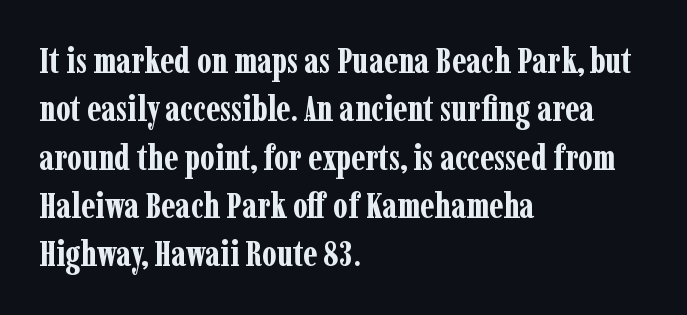
{"serif": "yes", "italic": "no", "bold": "yes", "weight": "bold", "width": "condensed", "stroke_contrast": "low", "x_height": "medium", "monospaced": "no", "underline": "no", "align": "left", "line_spacing": "normal", "line_spacing_ratio": 1.38, "letter_spacing": "normal", "letter_spacing_em": 0.0, "glyph_px": 35}
